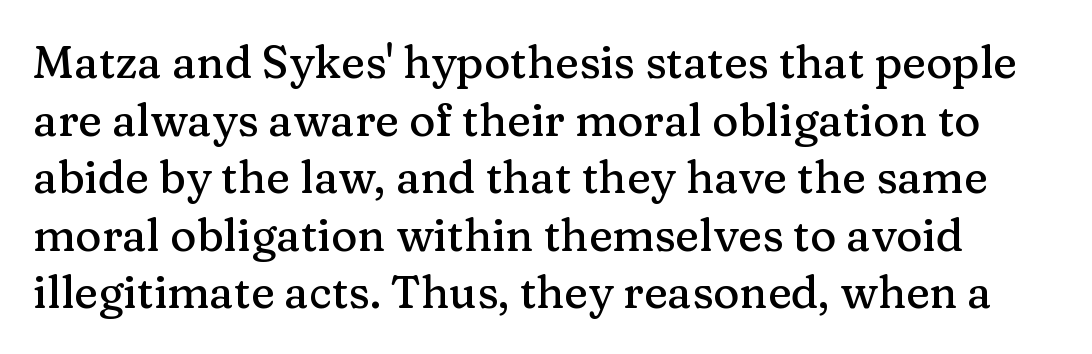
Q: Is the text italic (slanted)? A: No, it is upright.
Q: Is the typeface a serif or a sans-serif typeface? A: Serif.
Q: Is the text underlined? A: No.
Q: Is the spacing between letters normal or unusually wide? A: Normal.
Q: Is the spacing between lines tight, normal or loose? A: Normal.
Q: Width (condensed, normal, or wide)? A: Normal.
Q: Stroke contrast? A: Medium.
Q: x-height? A: Medium.
Q: Monospaced? A: No.
